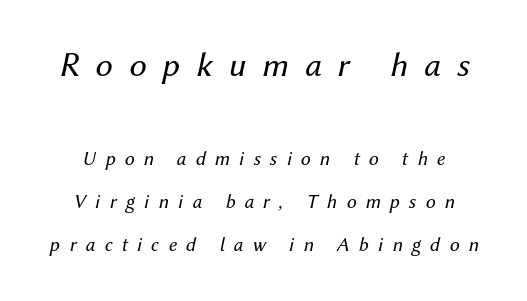
A bare baseline throughout the passage. What's the leading like? Stretched, with rows far apart. Italic? Definitely — the glyphs are oblique. Between these two stacked blocks, the higher one wins on size. Stems and bowls with no extra thickness — not bold. Look at the tracking — it's clearly loosened, letters drifting apart.
